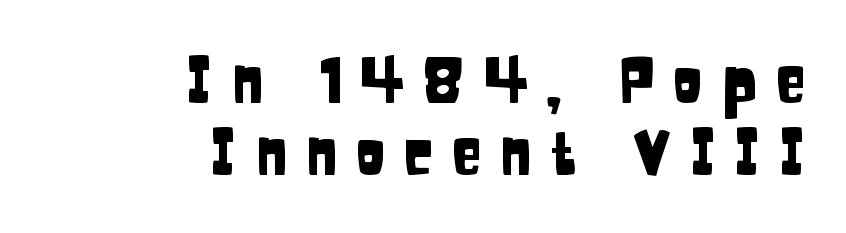
Nobody drew a line under any word here. The horizontal fit of the characters is loose and conspicuously gappy. Each letter keeps its own natural width here, so spacing adapts to shape. These lines are set flush right with a ragged left edge.
